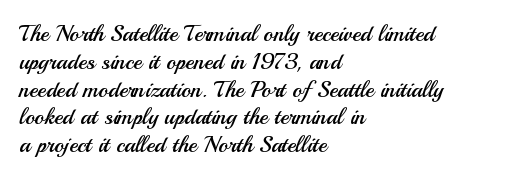
The image shows 23 px text type; set left-aligned, line spacing 1.21x, normal letter spacing, not underlined.
